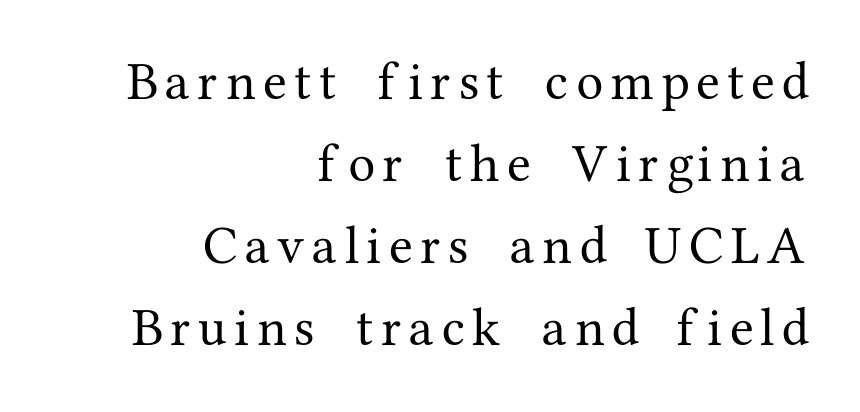
Q: Is the text italic (slanted)? A: No, it is upright.
Q: Is the typeface a serif or a sans-serif typeface? A: Serif.
Q: Is the text underlined? A: No.
Q: How is the paragraph aligned? A: Right-aligned.
Q: Is the spacing between lines tight, normal or loose? A: Normal.
Q: Width (condensed, normal, or wide)? A: Normal.
Q: Stroke contrast? A: Medium.
Q: x-height? A: Medium.
Q: Monospaced? A: No.
